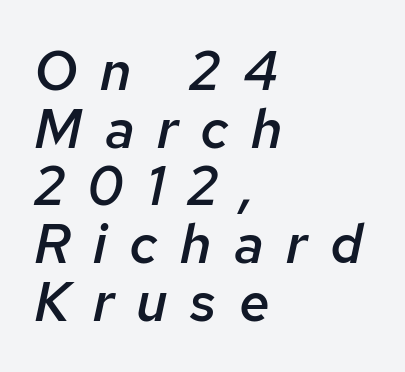
Compared with typical body copy, the letter spacing here is much looser. Left-aligned paragraph, ragged on the right. Honestly, there is no underline to notice here at all. These lines huddle together more closely than default settings would place them.
